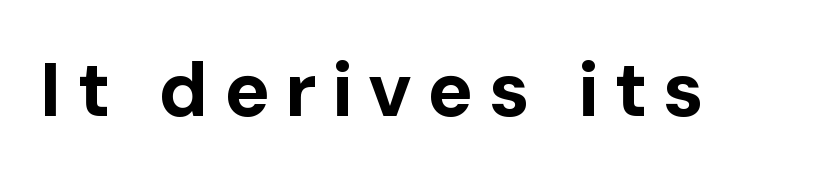
Q: Is the text bold? A: Yes.
Q: Is the text italic (slanted)? A: No, it is upright.
Q: Is the typeface a serif or a sans-serif typeface? A: Sans-serif.
Q: Is the text underlined? A: No.
Q: Is the spacing between letters normal or unusually wide? A: Unusually wide.
Q: Width (condensed, normal, or wide)? A: Normal.
Q: Stroke contrast? A: Low.
Q: x-height? A: Medium.
Q: Monospaced? A: No.
